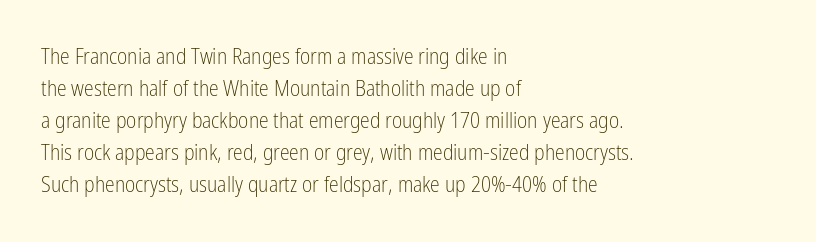
Weight: in the light-to-regular range. These lines keep a tight, regular rhythm from letter to letter. Any mark beneath the type? The region is blank. Left-aligned paragraph, ragged on the right. If you drew a line through each stem, it would be perfectly vertical. Honestly, the row spacing looks completely unremarkable.
